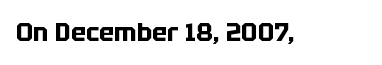
{"italic": "no", "bold": "yes", "underline": "no", "letter_spacing": "normal", "letter_spacing_em": 0.0, "glyph_px": 25}
